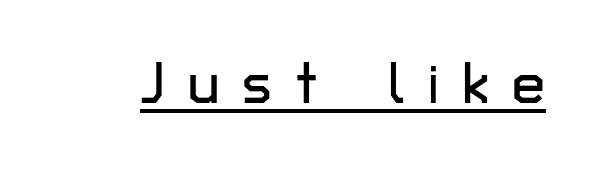
Q: Is the text italic (slanted)? A: No, it is upright.
Q: Is the typeface a serif or a sans-serif typeface? A: Sans-serif.
Q: Is the text underlined? A: Yes.
Q: Is the spacing between letters normal or unusually wide? A: Unusually wide.
Q: Width (condensed, normal, or wide)? A: Normal.
Q: Stroke contrast? A: Low.
Q: x-height? A: Medium.
Q: Monospaced? A: No.
